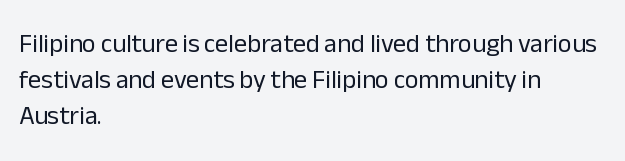
{"italic": "no", "bold": "no", "underline": "no", "align": "left", "line_spacing": "normal", "line_spacing_ratio": 1.39, "letter_spacing": "normal", "letter_spacing_em": 0.0, "glyph_px": 26}
